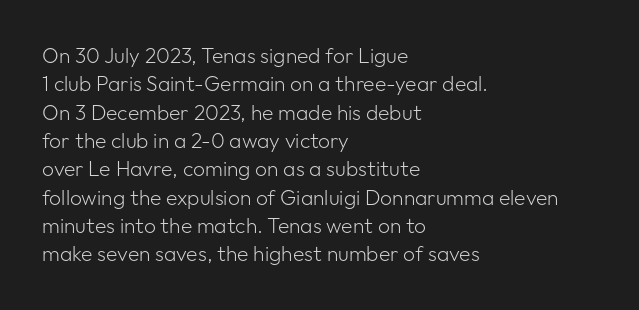
The image shows 21 px text type, upright; set left-aligned, normal line spacing (1.35x), normal letter spacing, not underlined.
